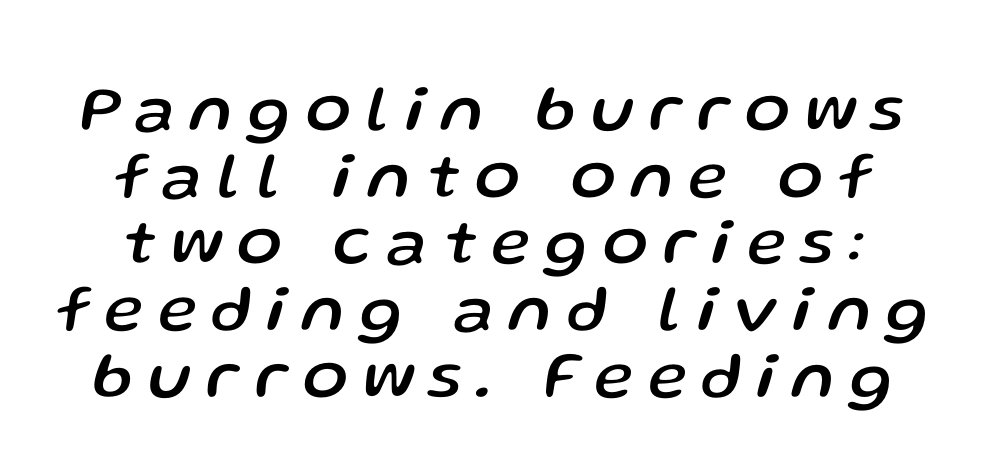
The zone under the glyphs is completely vacant. You could not count columns in this text — the font is proportionally spaced. This sample uses an oblique cut, with every glyph tilted off the vertical. Between one letter and the next there's a generous, obvious gap. In terms of leading, this rendering errs on the cramped side.
